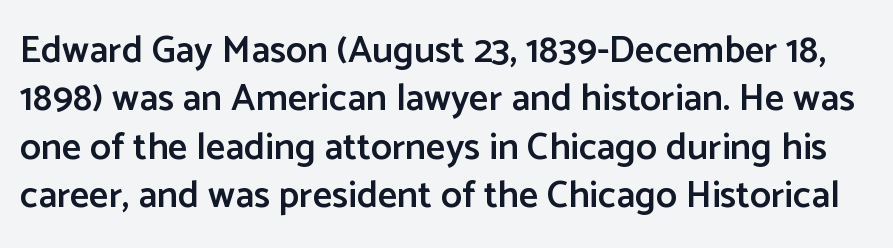
Q: Is the text bold? A: Semi-bold.
Q: Is the text italic (slanted)? A: No, it is upright.
Q: Is the typeface a serif or a sans-serif typeface? A: Sans-serif.
Q: Is the text underlined? A: No.
Q: Is the spacing between letters normal or unusually wide? A: Normal.
Q: Is the spacing between lines tight, normal or loose? A: Normal.
Q: Width (condensed, normal, or wide)? A: Normal.
Q: Stroke contrast? A: Low.
Q: x-height? A: Medium.
Q: Monospaced? A: No.
